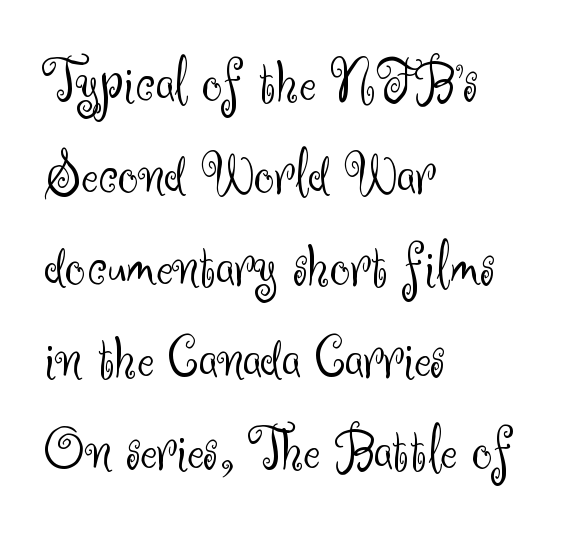
How are the letters spaced? Ordinarily, with no added tracking. Is this a sans? Yes — the strokes have no serifs. This sample keeps an unexceptional amount of space between lines. The typography opts for an upright posture over an oblique one. The typesetter chose a ragged-right arrangement here.
